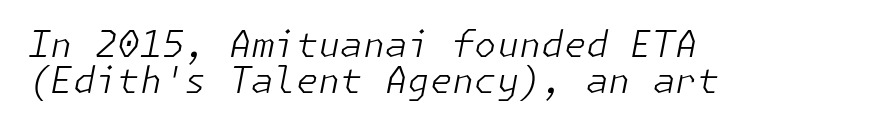
The image shows 36 px light type, italic (leaning right); set left-aligned, tight line spacing (1.0x), normal letter spacing, not underlined; low stroke contrast and a medium x-height.
